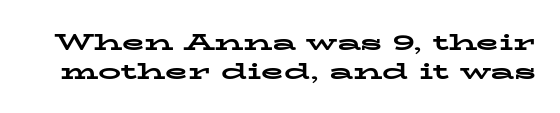
{"italic": "no", "bold": "yes", "underline": "no", "line_spacing_ratio": 1.24, "letter_spacing": "normal", "letter_spacing_em": 0.0, "glyph_px": 23}
